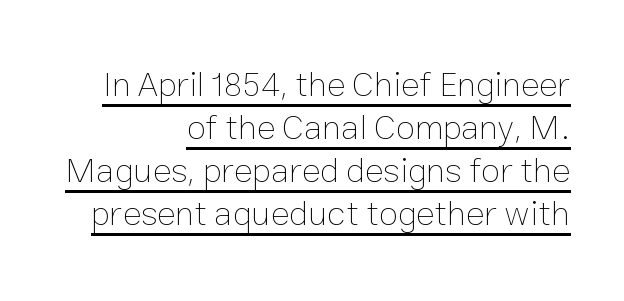
The image shows 35 px thin type, upright; set right-aligned, line spacing 1.23x, normal letter spacing, underlined; low stroke contrast and a medium x-height.
